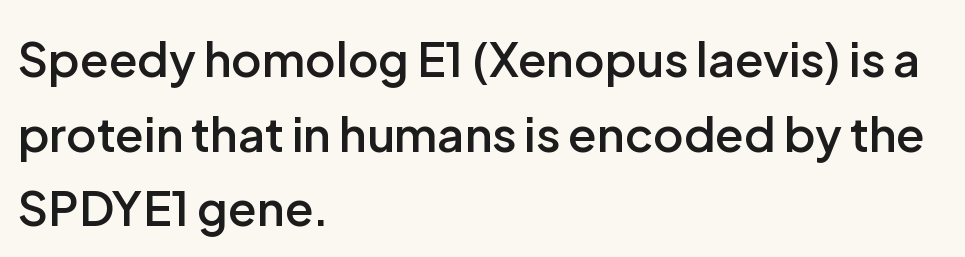
The image shows 47 px semibold sans-serif type, upright; set left-aligned, normal line spacing (1.59x), normal letter spacing, not underlined; low stroke contrast and a medium x-height.
